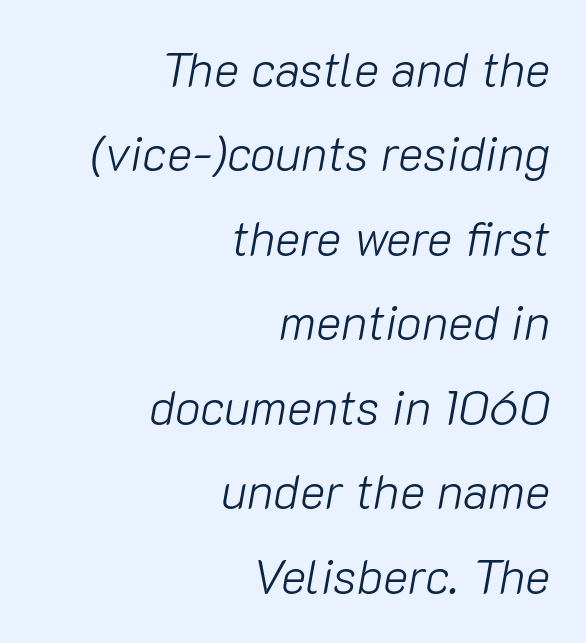
Q: Is the text bold? A: No.
Q: Is the text italic (slanted)? A: Yes, it leans right by about 10 degrees.
Q: Is the text underlined? A: No.
Q: How is the paragraph aligned? A: Right-aligned.
Q: Is the spacing between letters normal or unusually wide? A: Normal.
Q: Width (condensed, normal, or wide)? A: Normal.
Q: Stroke contrast? A: Low.
Q: x-height? A: Medium.
Q: Monospaced? A: No.
